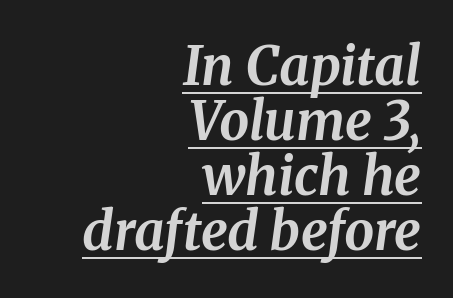
{"serif": "yes", "italic": "yes", "lean": "right", "slant_degrees": 8, "bold": "yes", "weight": "bold", "width": "normal", "stroke_contrast": "medium", "x_height": "medium", "monospaced": "no", "underline": "yes", "align": "right", "line_spacing": "tight", "line_spacing_ratio": 1.04, "letter_spacing": "normal", "letter_spacing_em": 0.0, "glyph_px": 53}
